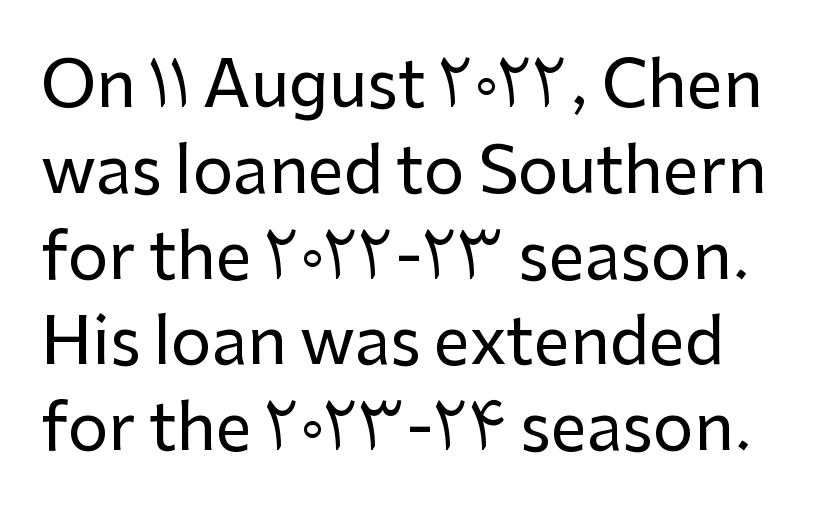
The image shows 64 px sans-serif type, upright; set normal line spacing (1.34x), normal letter spacing, not underlined; low stroke contrast and a medium x-height.
